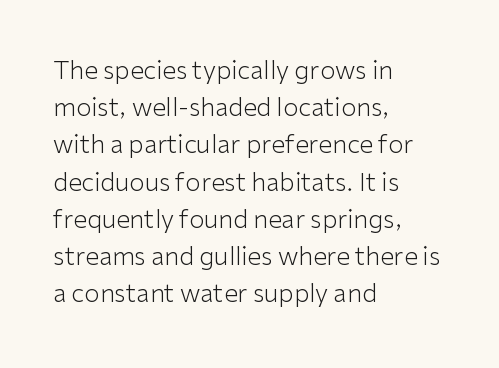
The image shows 25 px text type, upright; set left-aligned, normal line spacing (1.49x), normal letter spacing, not underlined.
